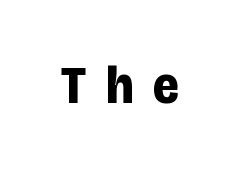
The image shows 54 px bold, condensed sans-serif type, upright; set unusually wide letter spacing (+0.37 em), not underlined; low stroke contrast and a large x-height.
